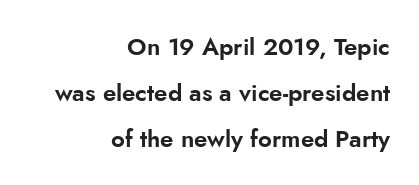
Q: Is the text italic (slanted)? A: No, it is upright.
Q: Is the text underlined? A: No.
Q: How is the paragraph aligned? A: Right-aligned.
Q: Is the spacing between letters normal or unusually wide? A: Normal.
Q: Is the spacing between lines tight, normal or loose? A: Loose.
